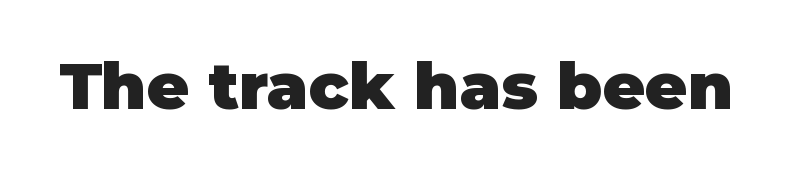
The image shows 65 px heavy sans-serif type, upright; set normal letter spacing, not underlined; low stroke contrast and a large x-height.
